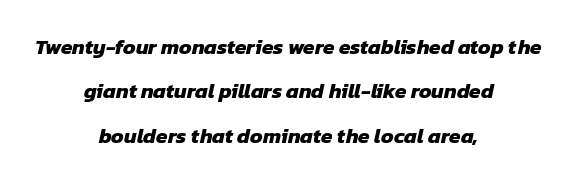
The image shows 21 px bold type; set centered, loose line spacing (2.11x), normal letter spacing, not underlined.
